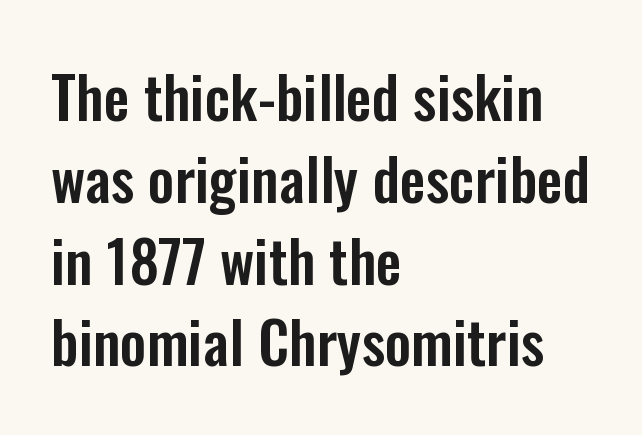
Q: Is the text italic (slanted)? A: No, it is upright.
Q: Is the typeface a serif or a sans-serif typeface? A: Sans-serif.
Q: Is the text underlined? A: No.
Q: How is the paragraph aligned? A: Left-aligned.
Q: Is the spacing between letters normal or unusually wide? A: Normal.
Q: Is the spacing between lines tight, normal or loose? A: Normal.
Q: Width (condensed, normal, or wide)? A: Condensed.
Q: Stroke contrast? A: Low.
Q: x-height? A: Medium.
Q: Monospaced? A: No.
